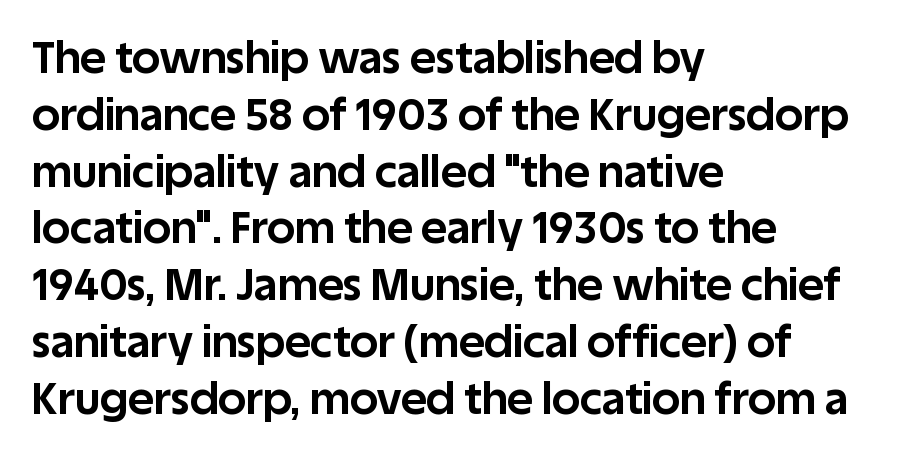
The image shows 44 px bold sans-serif type, upright; set left-aligned, normal line spacing (1.29x), normal letter spacing, not underlined; low stroke contrast and a large x-height.
